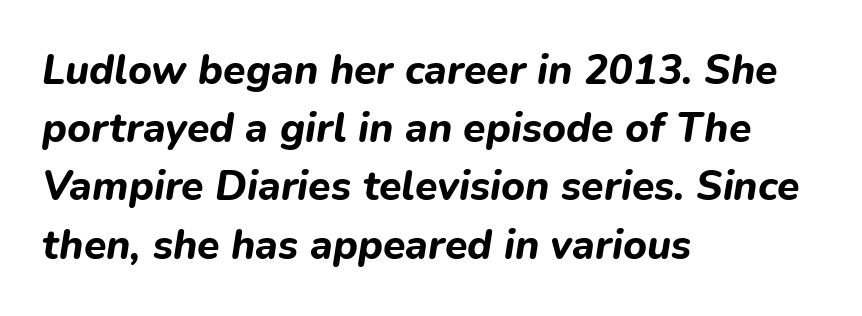
The face used here has a pronounced slope to its letters. Rule under the text: the space is simply empty. Think of a printed novel: that variable character pitch is what you see here. Where is the straight margin? On the left. Leading: standard. Its strokes are broad and dark, the hallmark of bold type.
